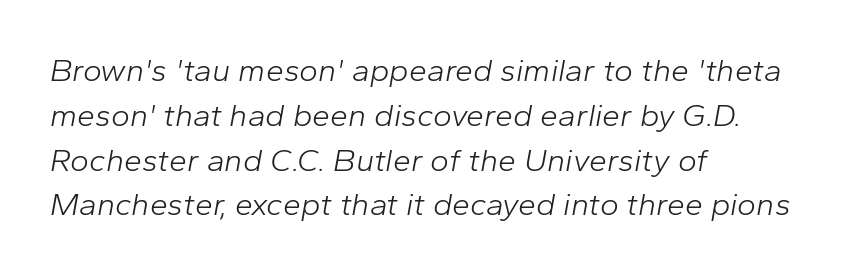
{"italic": "yes", "lean": "right", "slant_degrees": 10, "bold": "no", "weight": "light", "width": "normal", "stroke_contrast": "low", "x_height": "medium", "monospaced": "no", "underline": "no", "align": "left", "line_spacing": "normal", "line_spacing_ratio": 1.4, "letter_spacing": "normal", "letter_spacing_em": 0.0, "glyph_px": 32}
